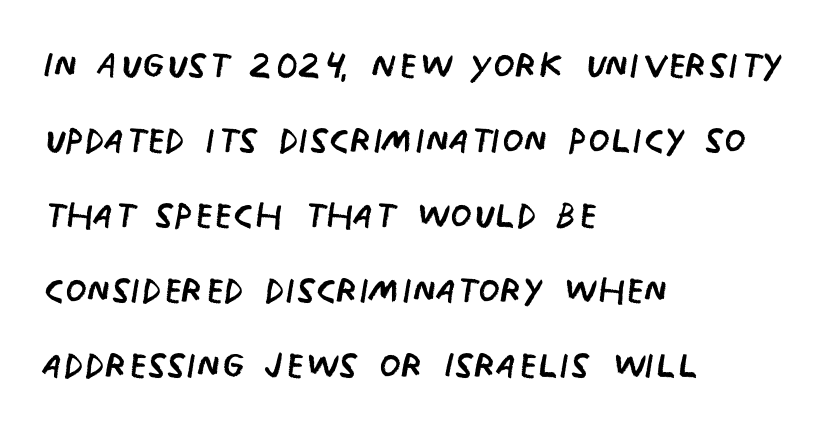
{"serif": "no", "bold": "no", "weight": "regular", "width": "condensed", "stroke_contrast": "low", "x_height": "large", "monospaced": "no", "underline": "no", "align": "left", "line_spacing": "normal", "line_spacing_ratio": 1.5, "letter_spacing": "normal", "letter_spacing_em": 0.0, "glyph_px": 50}
